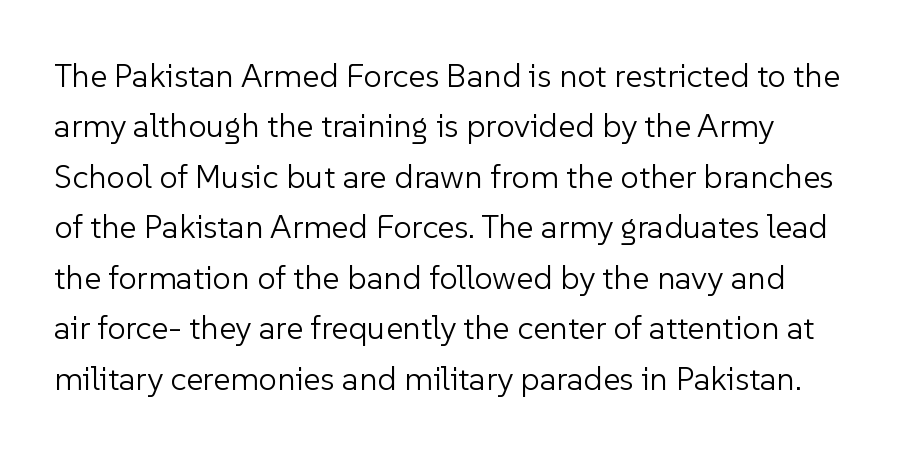
Characters remain perfectly vertical along every line. Unbolded letterforms with no extra heft. The leading is moderate, giving the passage an even texture. Do the characters align in a grid? No, the font is proportional. Are there feet on the stems? There aren't — it's a sans.
